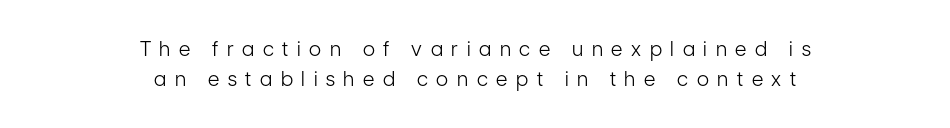
Q: Is the text bold? A: No.
Q: Is the text italic (slanted)? A: No, it is upright.
Q: Is the text underlined? A: No.
Q: How is the paragraph aligned? A: Centered.
Q: Is the spacing between letters normal or unusually wide? A: Unusually wide.
Q: Is the spacing between lines tight, normal or loose? A: Normal.
